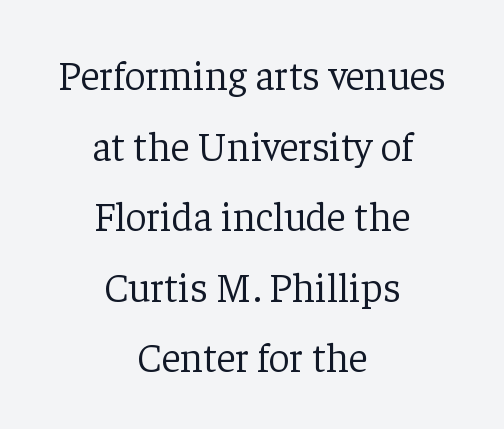
Q: Is the text bold? A: No.
Q: Is the text italic (slanted)? A: No, it is upright.
Q: Is the typeface a serif or a sans-serif typeface? A: Serif.
Q: Is the text underlined? A: No.
Q: How is the paragraph aligned? A: Centered.
Q: Is the spacing between letters normal or unusually wide? A: Normal.
Q: Width (condensed, normal, or wide)? A: Normal.
Q: Stroke contrast? A: Low.
Q: x-height? A: Medium.
Q: Monospaced? A: No.
